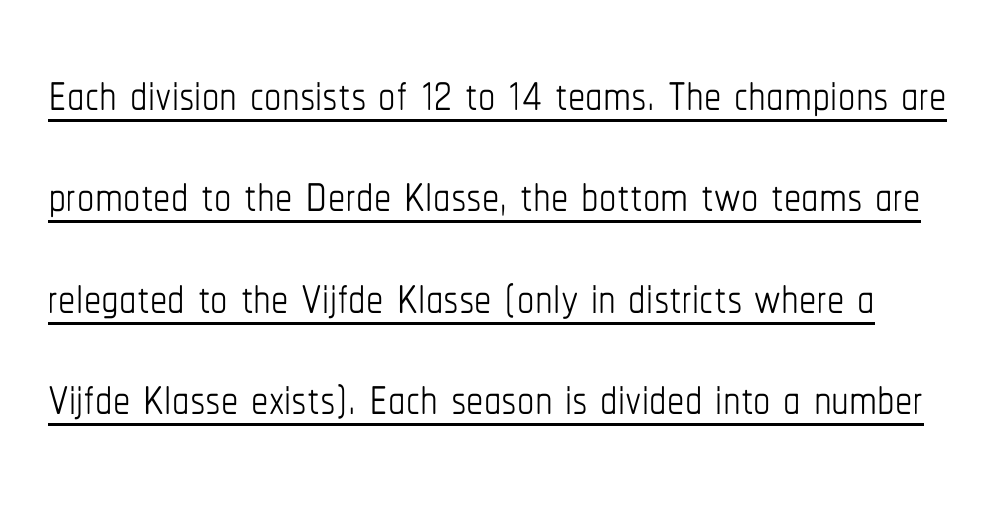
{"italic": "no", "bold": "no", "weight": "thin", "width": "condensed", "stroke_contrast": "low", "x_height": "medium", "monospaced": "no", "underline": "yes", "line_spacing": "normal", "line_spacing_ratio": 1.47, "letter_spacing": "normal", "letter_spacing_em": 0.0, "glyph_px": 69}
